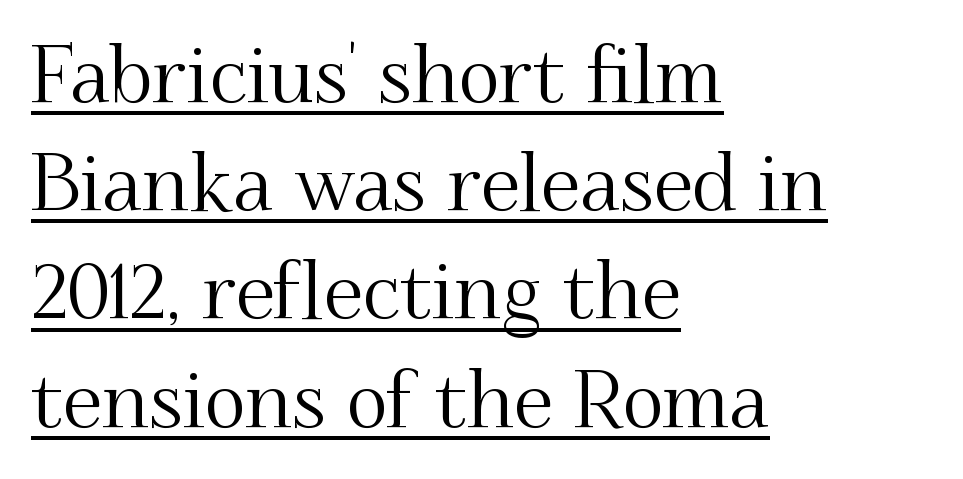
Q: Is the text italic (slanted)? A: No, it is upright.
Q: Is the typeface a serif or a sans-serif typeface? A: Serif.
Q: Is the text underlined? A: Yes.
Q: How is the paragraph aligned? A: Left-aligned.
Q: Is the spacing between letters normal or unusually wide? A: Normal.
Q: Is the spacing between lines tight, normal or loose? A: Normal.
Q: Width (condensed, normal, or wide)? A: Normal.
Q: Stroke contrast? A: Medium.
Q: x-height? A: Small.
Q: Monospaced? A: No.
